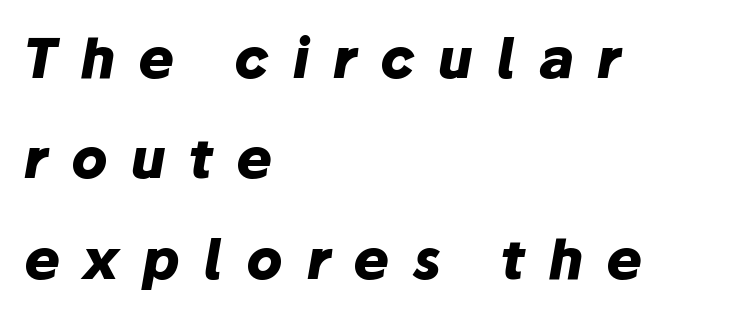
Emphasis-style slanted type is in use. This rendering features lettering with no underline. Which margin do the lines hug? The left one — the right edge is uneven. The face used here is proportionally spaced, like ordinary book or web type. What weight is shown? A full bold with thick strokes. The line texture is sparse and dotted thanks to wide tracking.
